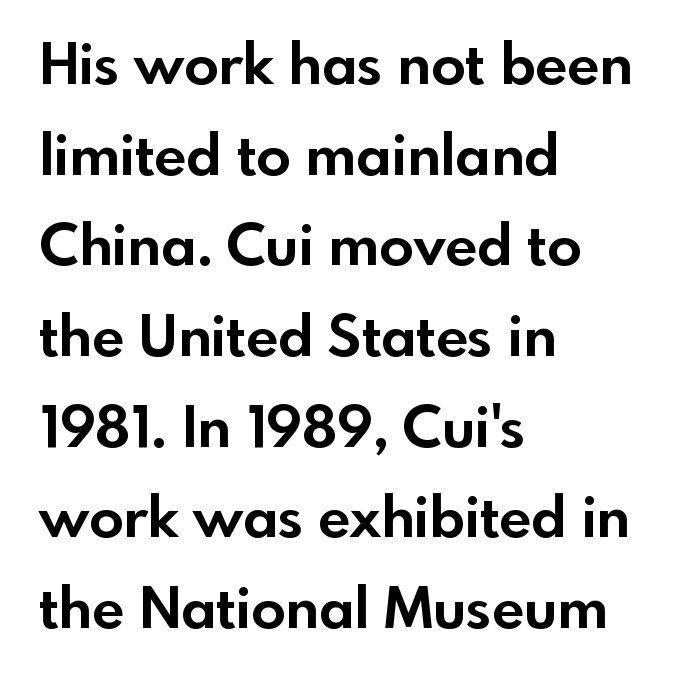
If you measured baseline to baseline, you'd find a middling distance. Do the characters align in a grid? No, the font is proportional. Words appear dense and cohesive because spacing is normal. This is heavy type, rendered in bold.
